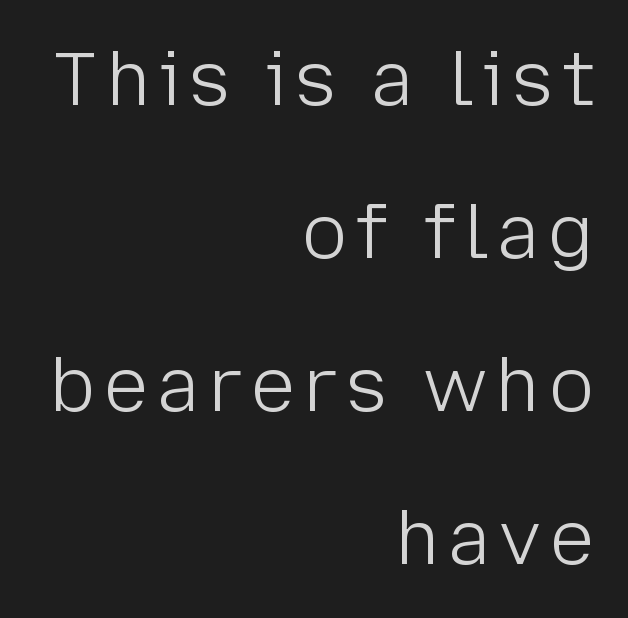
Unlike italic type, these characters show no tilt at all. Type style note: lacks serifs. The vertical gap from one line to the next is large. Which margin do the lines hug? The right one — the left edge is uneven. Note the varied advance widths — an 'i' is clearly narrower than an 'm'.
